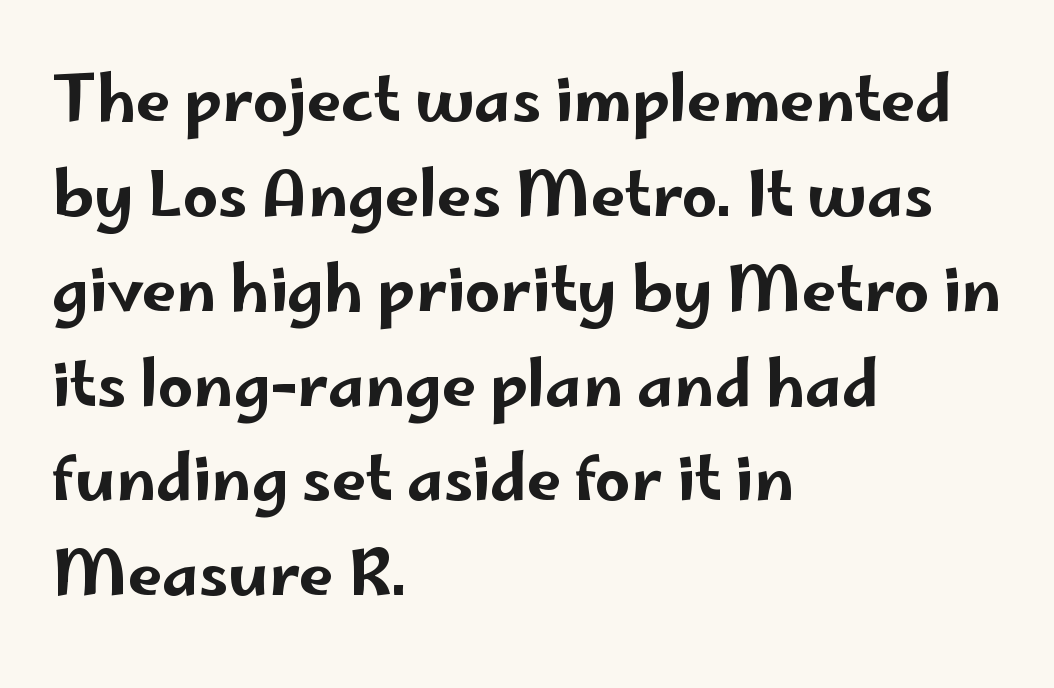
The image shows 62 px wide sans-serif type, upright; set left-aligned, normal line spacing (1.53x), normal letter spacing, not underlined; low stroke contrast and a small x-height.
